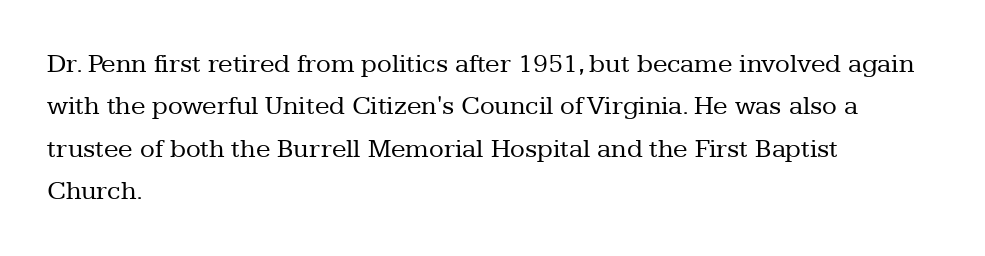
Q: Is the text bold? A: No.
Q: Is the text italic (slanted)? A: No, it is upright.
Q: Is the text underlined? A: No.
Q: How is the paragraph aligned? A: Left-aligned.
Q: Is the spacing between letters normal or unusually wide? A: Normal.
Q: Is the spacing between lines tight, normal or loose? A: Normal.
